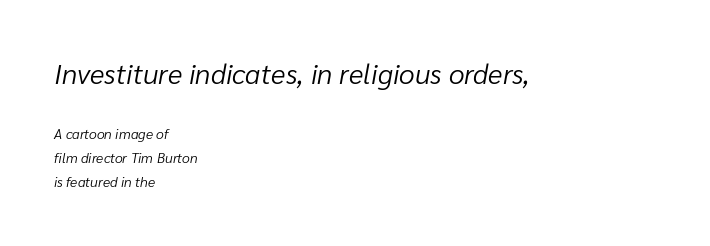
{"italic": "yes", "lean": "right", "slant_degrees": 10, "bold": "no", "weight": "light", "width": "normal", "stroke_contrast": "low", "x_height": "medium", "monospaced": "no", "underline": "no", "align": "left", "line_spacing_ratio": 1.71, "letter_spacing": "normal", "letter_spacing_em": 0.0, "larger_block": "first", "size_ratio": 2.0, "glyph_px": 28}
